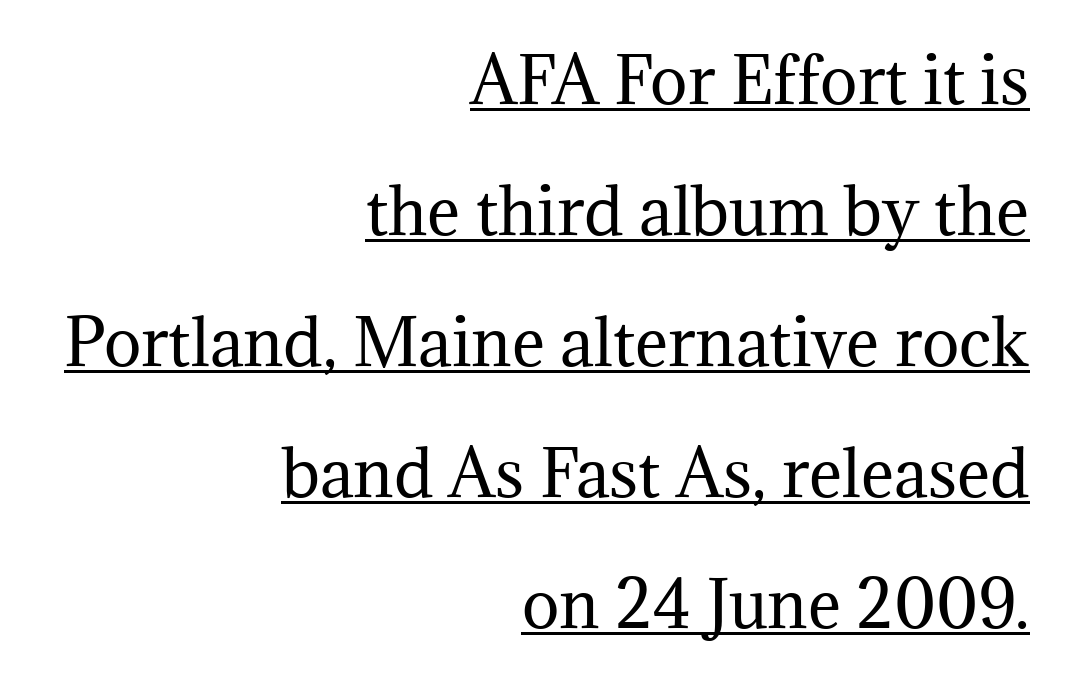
The image shows 63 px regular-weight serif type, upright; set right-aligned, loose line spacing (2.08x), normal letter spacing, underlined; medium stroke contrast and a medium x-height.
